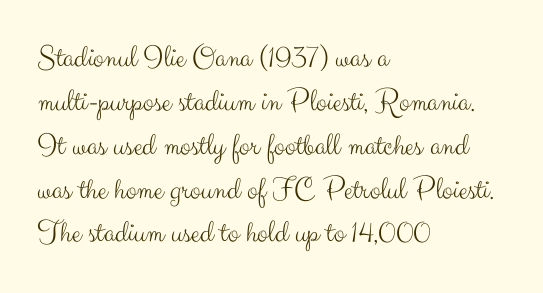
Q: Is the text bold? A: No.
Q: Is the text italic (slanted)? A: Yes.
Q: Is the typeface a serif or a sans-serif typeface? A: Sans-serif.
Q: Is the text underlined? A: No.
Q: How is the paragraph aligned? A: Left-aligned.
Q: Is the spacing between letters normal or unusually wide? A: Normal.
Q: Is the spacing between lines tight, normal or loose? A: Normal.
Q: Width (condensed, normal, or wide)? A: Normal.
Q: Stroke contrast? A: Medium.
Q: x-height? A: Small.
Q: Monospaced? A: No.
